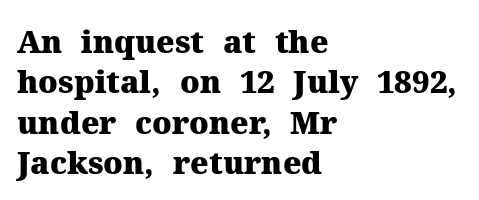
The image shows 31 px heavy serif type, upright; set left-aligned, normal line spacing (1.3x), normal letter spacing, not underlined; medium stroke contrast and a medium x-height.
